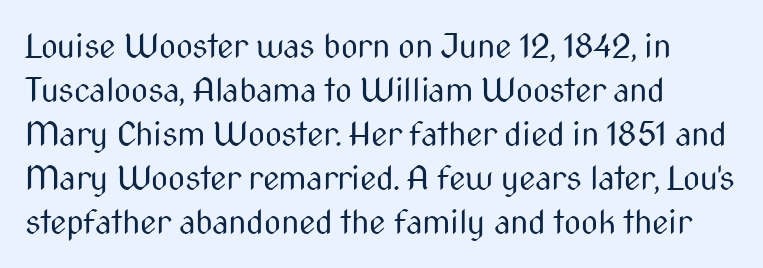
Each line starts at the same left margin while the right side varies. The letters carry no serifs — their stems end cleanly without finishing strokes. Stroke mass is kept to a normal reading level or below. Each letter keeps its own natural width here, so spacing adapts to shape.
